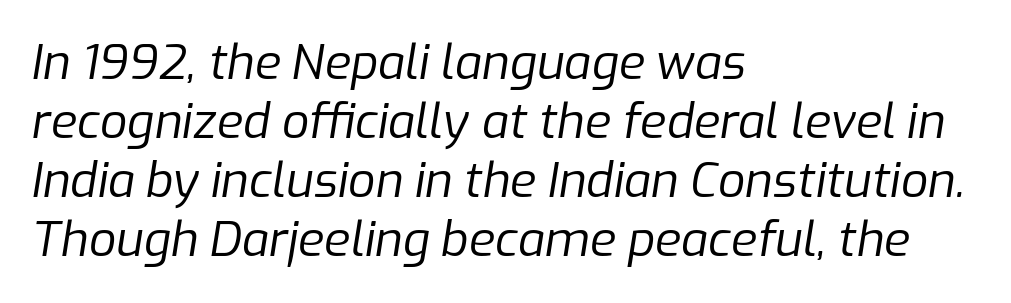
The image shows 48 px regular-weight type, italic (leaning right); set left-aligned, line spacing 1.23x, normal letter spacing, not underlined; low stroke contrast and a medium x-height.
